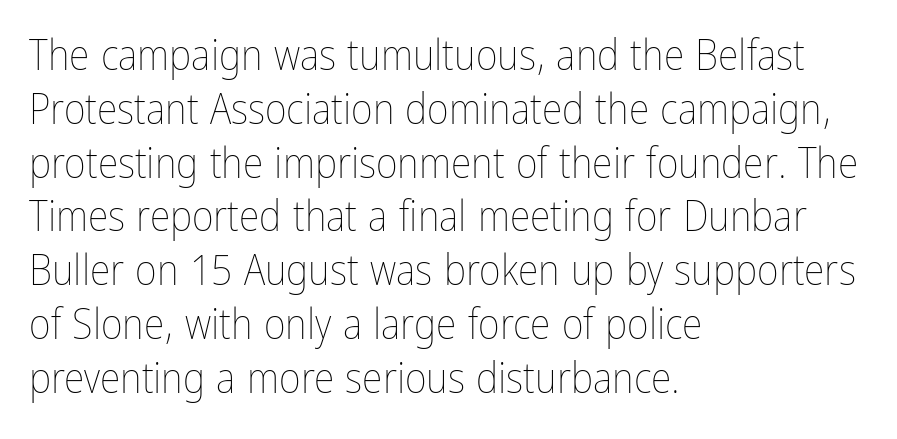
Q: Is the text bold? A: No.
Q: Is the text italic (slanted)? A: No, it is upright.
Q: Is the text underlined? A: No.
Q: How is the paragraph aligned? A: Left-aligned.
Q: Is the spacing between letters normal or unusually wide? A: Normal.
Q: Is the spacing between lines tight, normal or loose? A: Normal.
Q: Width (condensed, normal, or wide)? A: Condensed.
Q: Stroke contrast? A: Low.
Q: x-height? A: Medium.
Q: Monospaced? A: No.
